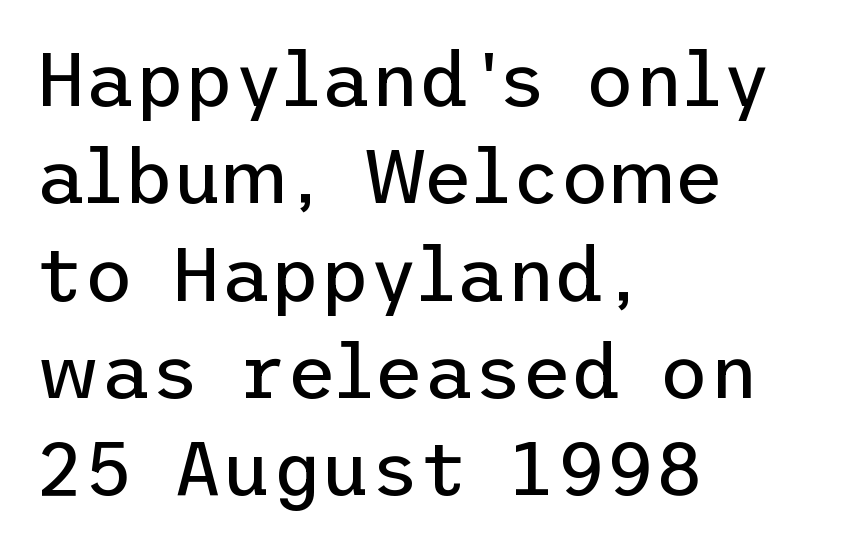
Is the stroke heavy? The answer is a plain regular-or-lighter. Every character sits straight up, as roman type does. Font category for this specimen: sans-serif. Lines of text with bare space underneath.
